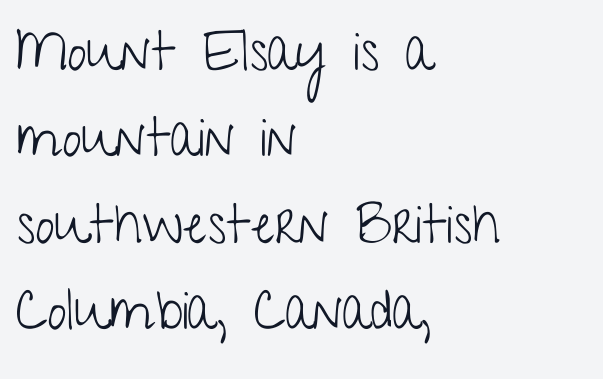
{"serif": "no", "italic": "no", "bold": "no", "weight": "light", "width": "condensed", "stroke_contrast": "low", "x_height": "medium", "monospaced": "no", "underline": "no", "align": "left", "line_spacing": "normal", "line_spacing_ratio": 1.6, "letter_spacing": "normal", "letter_spacing_em": 0.0, "glyph_px": 54}
